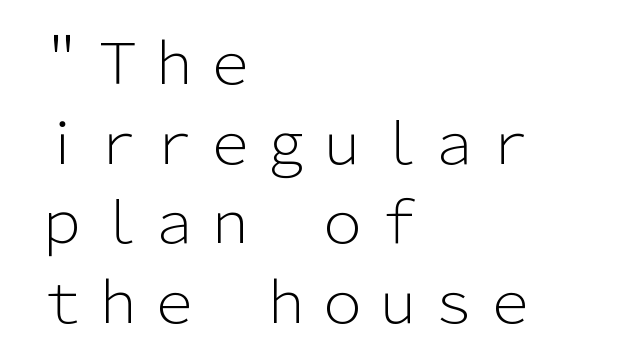
{"serif": "no", "italic": "no", "bold": "no", "weight": "light", "width": "normal", "stroke_contrast": "low", "x_height": "medium", "monospaced": "no", "underline": "no", "align": "left", "line_spacing": "normal", "line_spacing_ratio": 1.42, "letter_spacing": "normal", "letter_spacing_em": 0.0, "glyph_px": 56}
